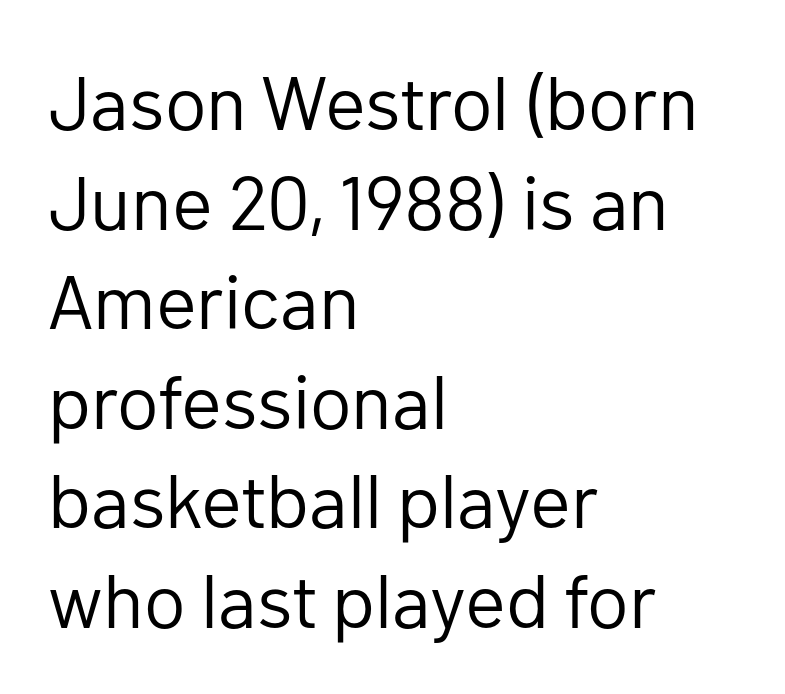
Varying glyph widths throughout — classic text-font behaviour. The letterforms sit at book weight or below. Vertical spacing — default. Line starts are locked; line ends wander. The gaps between neighbouring characters are ordinary and unremarkable.
